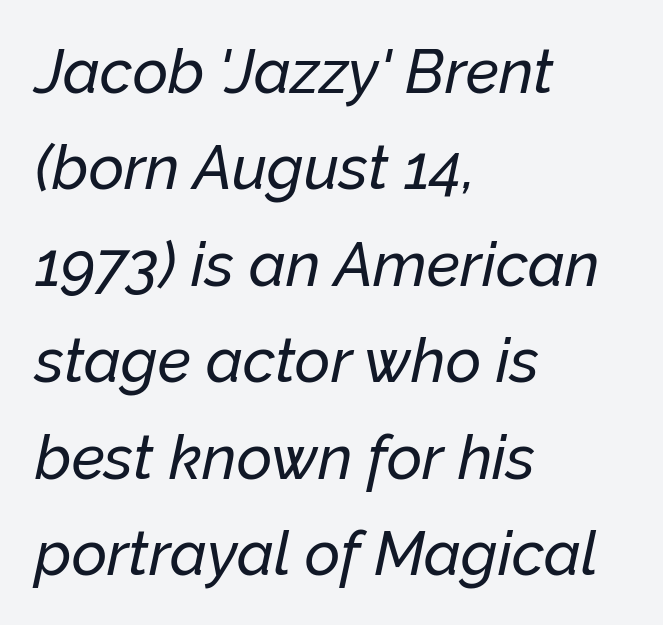
Each letter keeps its own natural width here, so spacing adapts to shape. If you measured baseline to baseline, you'd find a middling distance. Rule under the text: the space is simply empty. Between one letter and the next there's only the usual sliver of space. The passage is arranged the way most books set body copy — flush left. Notice how the stems are inclined rather than vertical — that's the hallmark of italics.
